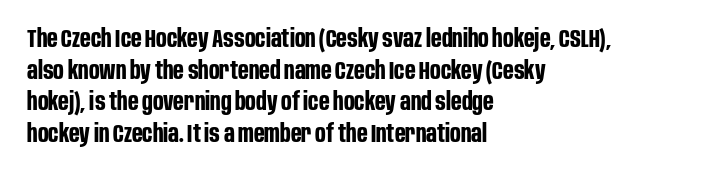
The image shows 25 px bold type, upright; set left-aligned, normal line spacing (1.27x), normal letter spacing, not underlined.
